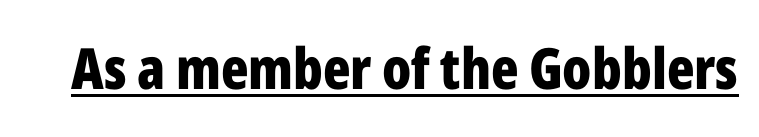
{"serif": "no", "italic": "no", "bold": "yes", "weight": "bold", "width": "condensed", "stroke_contrast": "low", "x_height": "medium", "monospaced": "no", "underline": "yes", "letter_spacing": "normal", "letter_spacing_em": 0.0, "glyph_px": 57}
